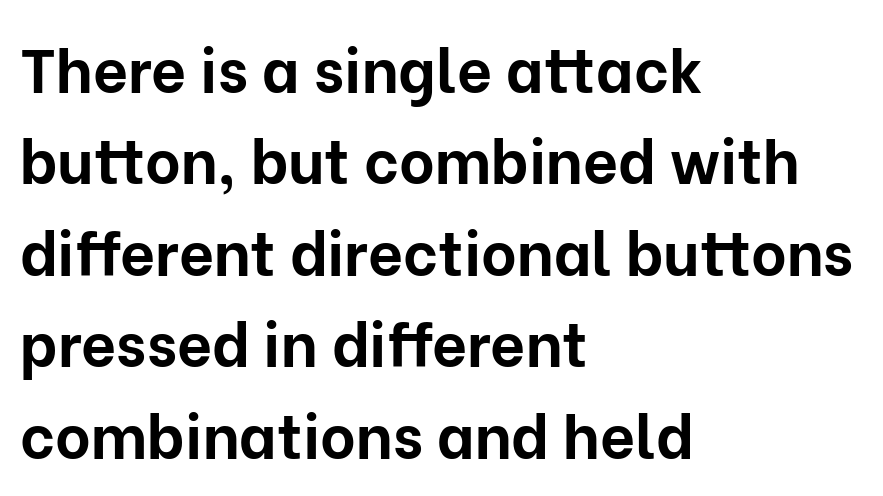
{"serif": "no", "italic": "no", "bold": "yes", "weight": "bold", "width": "normal", "stroke_contrast": "low", "x_height": "medium", "monospaced": "no", "underline": "no", "align": "left", "line_spacing": "normal", "line_spacing_ratio": 1.5, "letter_spacing": "normal", "letter_spacing_em": 0.0, "glyph_px": 61}
